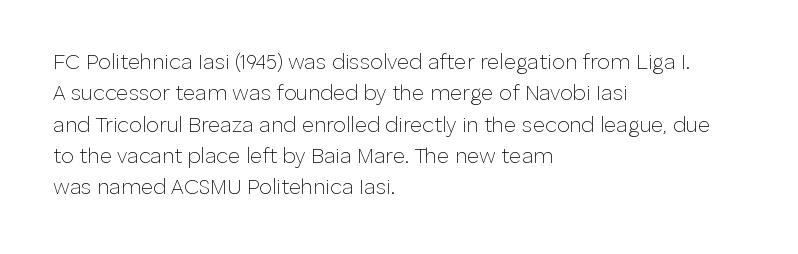
{"italic": "no", "bold": "no", "underline": "no", "align": "left", "line_spacing": "normal", "line_spacing_ratio": 1.49, "letter_spacing": "normal", "letter_spacing_em": 0.0, "glyph_px": 21}
